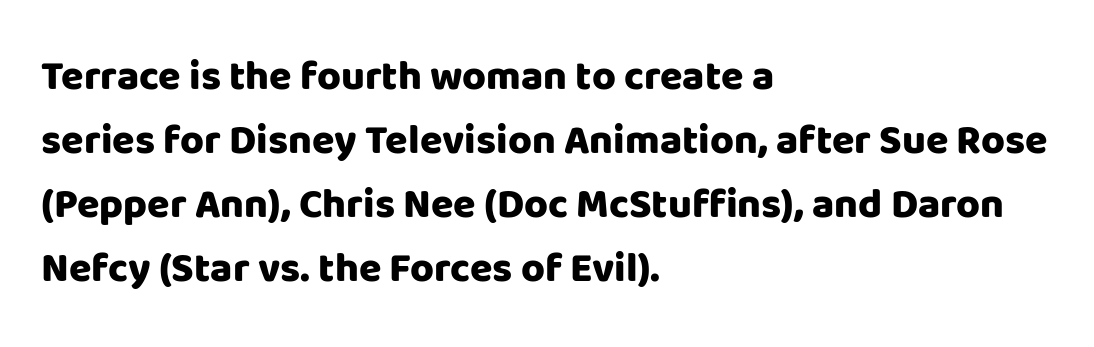
{"serif": "no", "italic": "no", "bold": "yes", "weight": "heavy", "width": "normal", "stroke_contrast": "low", "x_height": "large", "monospaced": "no", "underline": "no", "align": "left", "line_spacing": "normal", "line_spacing_ratio": 1.56, "letter_spacing": "normal", "letter_spacing_em": 0.0, "glyph_px": 41}
